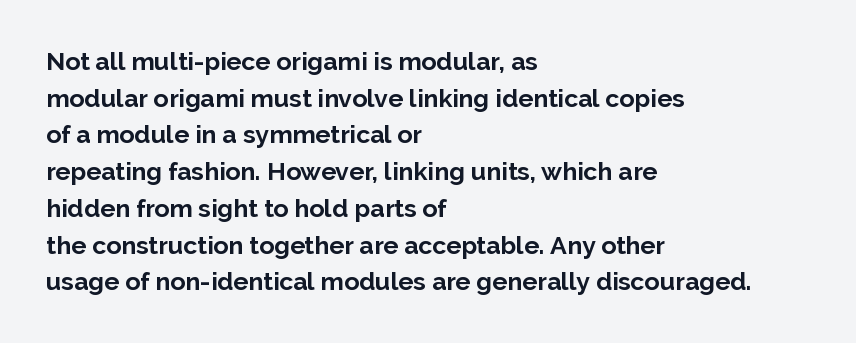
Compared with an ordinary text face, these strokes are far heavier — a full bold. Tall strokes in this sample are plumb rather than angled. Reading down the block, your eye returns to a fixed left position each line. The space directly below the letters is spotless. Leading matches the norm, producing a regular column. The type is set solid horizontally, with unmodified tracking.
